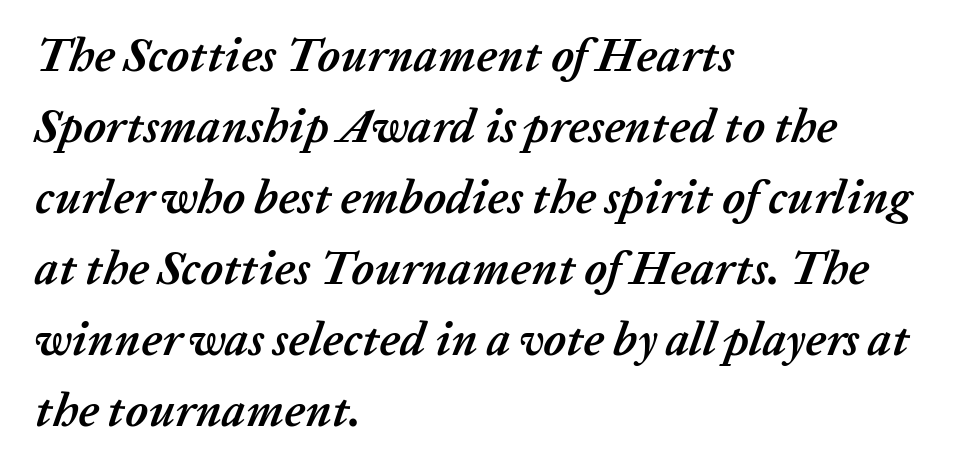
Q: Is the text bold? A: Yes.
Q: Is the text italic (slanted)? A: Yes, it leans right by about 20 degrees.
Q: Is the text underlined? A: No.
Q: How is the paragraph aligned? A: Left-aligned.
Q: Is the spacing between letters normal or unusually wide? A: Normal.
Q: Is the spacing between lines tight, normal or loose? A: Normal.
Q: Width (condensed, normal, or wide)? A: Normal.
Q: Stroke contrast? A: Low.
Q: x-height? A: Medium.
Q: Monospaced? A: No.
